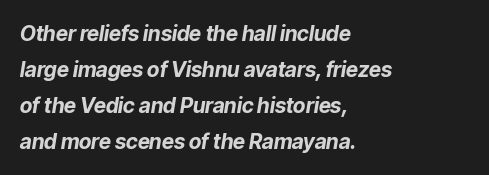
Weight: bold. The face used here has a pronounced slope to its letters. Letter spacing: default. The ragged edge is on the right, which tells us the setting is flush left.
